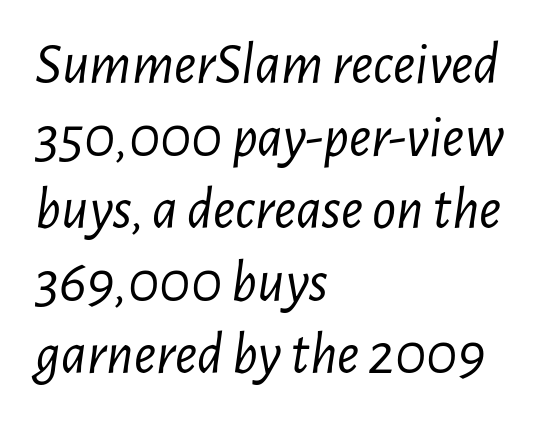
{"italic": "yes", "lean": "right", "slant_degrees": 7, "bold": "no", "weight": "light", "width": "condensed", "stroke_contrast": "low", "x_height": "medium", "monospaced": "no", "underline": "no", "align": "left", "line_spacing_ratio": 1.23, "letter_spacing": "normal", "letter_spacing_em": 0.0, "glyph_px": 59}
